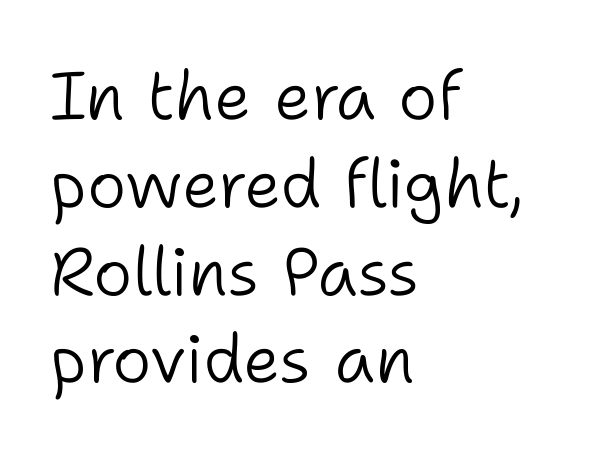
Q: Is the text bold? A: No.
Q: Is the text italic (slanted)? A: No, it is upright.
Q: Is the typeface a serif or a sans-serif typeface? A: Sans-serif.
Q: Is the text underlined? A: No.
Q: How is the paragraph aligned? A: Left-aligned.
Q: Is the spacing between letters normal or unusually wide? A: Normal.
Q: Is the spacing between lines tight, normal or loose? A: Normal.
Q: Width (condensed, normal, or wide)? A: Normal.
Q: Stroke contrast? A: Low.
Q: x-height? A: Medium.
Q: Monospaced? A: No.
